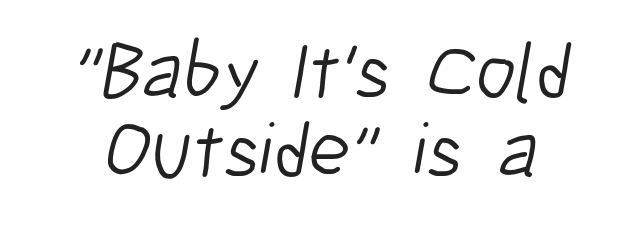
{"serif": "no", "bold": "no", "weight": "light", "width": "condensed", "stroke_contrast": "low", "x_height": "medium", "monospaced": "no", "underline": "no", "line_spacing": "tight", "line_spacing_ratio": 1.01, "letter_spacing": "normal", "letter_spacing_em": 0.0, "glyph_px": 78}
